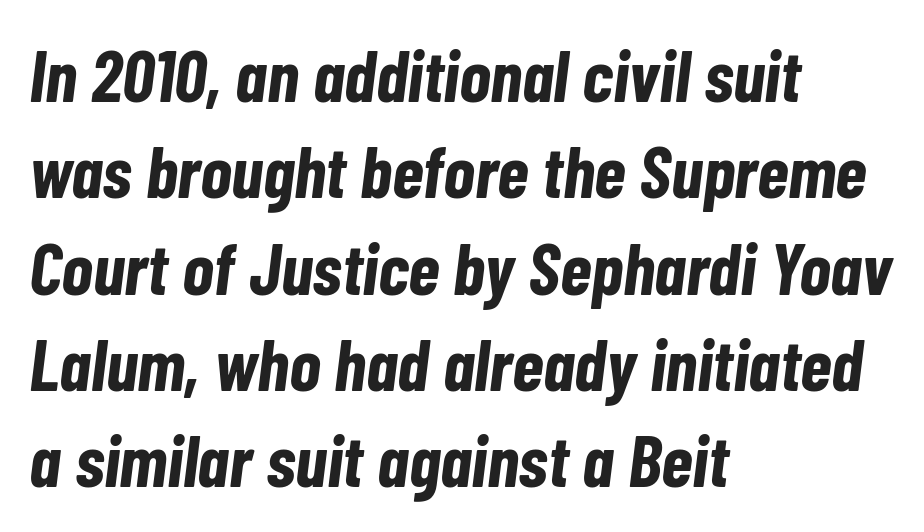
Q: Is the text bold? A: Yes.
Q: Is the text italic (slanted)? A: Yes, it leans right by about 7 degrees.
Q: Is the text underlined? A: No.
Q: How is the paragraph aligned? A: Left-aligned.
Q: Is the spacing between letters normal or unusually wide? A: Normal.
Q: Is the spacing between lines tight, normal or loose? A: Normal.
Q: Width (condensed, normal, or wide)? A: Condensed.
Q: Stroke contrast? A: Low.
Q: x-height? A: Medium.
Q: Monospaced? A: No.
